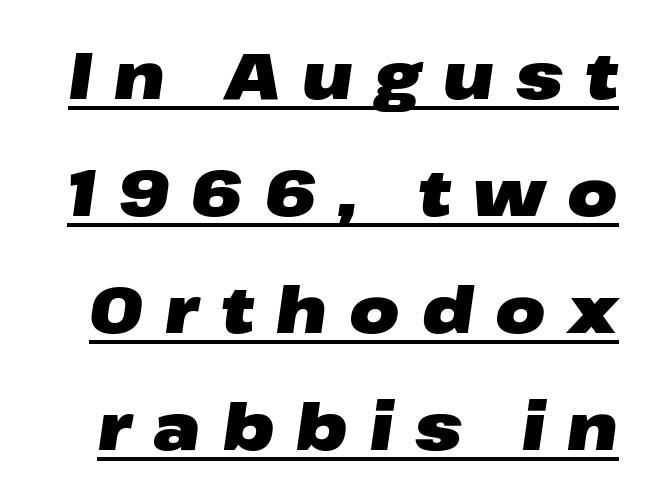
Q: Is the text bold? A: Yes.
Q: Is the text italic (slanted)? A: Yes, it leans right by about 8 degrees.
Q: Is the text underlined? A: Yes.
Q: Is the spacing between letters normal or unusually wide? A: Unusually wide.
Q: Width (condensed, normal, or wide)? A: Wide.
Q: Stroke contrast? A: Low.
Q: x-height? A: Medium.
Q: Monospaced? A: No.
